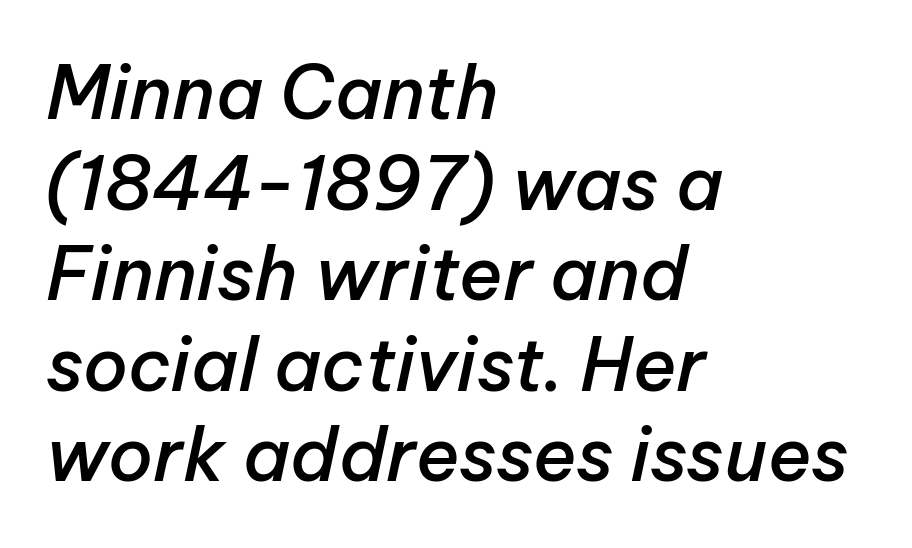
The image shows 73 px semibold type, italic (leaning right); set left-aligned, line spacing 1.24x, normal letter spacing, not underlined; low stroke contrast and a medium x-height.
